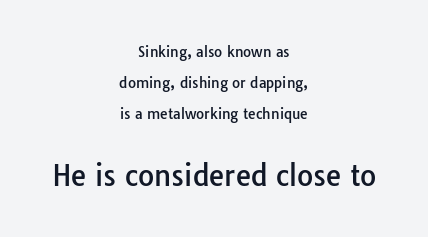
Honestly, the rows look like they've been pulled way apart. Clear beneath every line of the passage. Alignment: centered. This sample uses plain, unmodified letter spacing.
